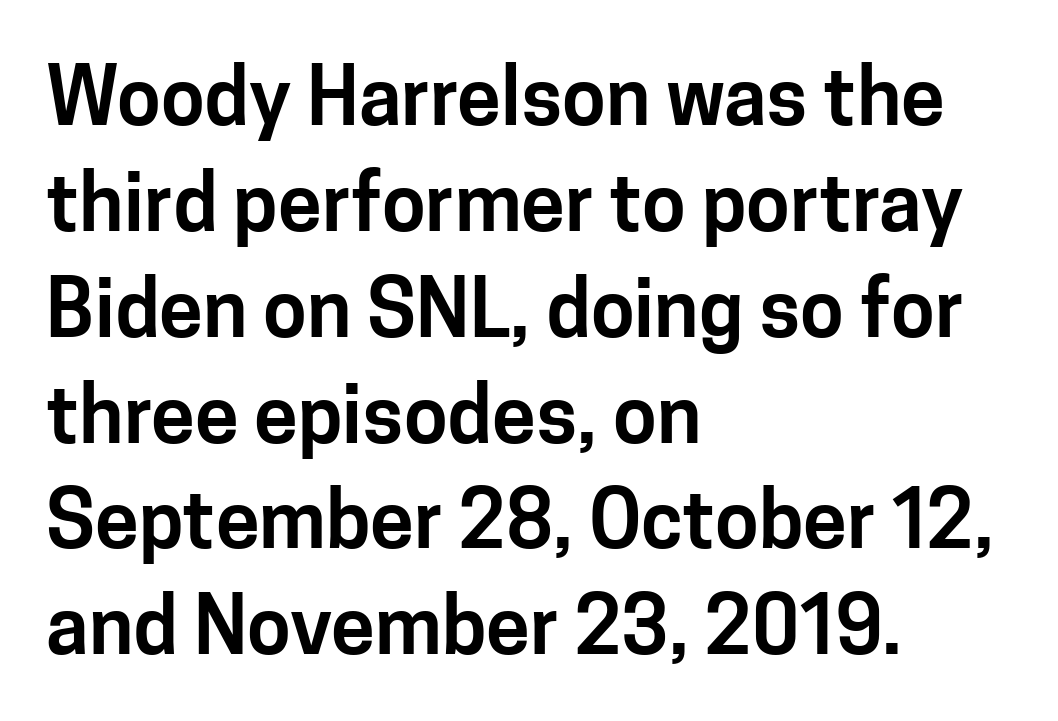
Q: Is the text italic (slanted)? A: No, it is upright.
Q: Is the typeface a serif or a sans-serif typeface? A: Sans-serif.
Q: Is the text underlined? A: No.
Q: How is the paragraph aligned? A: Left-aligned.
Q: Is the spacing between letters normal or unusually wide? A: Normal.
Q: Is the spacing between lines tight, normal or loose? A: Normal.
Q: Width (condensed, normal, or wide)? A: Normal.
Q: Stroke contrast? A: Low.
Q: x-height? A: Medium.
Q: Monospaced? A: No.
